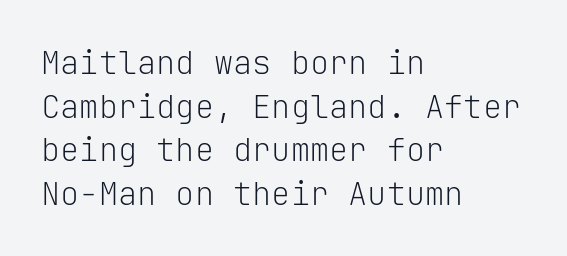
{"serif": "no", "italic": "no", "bold": "no", "weight": "light", "width": "normal", "stroke_contrast": "low", "x_height": "medium", "monospaced": "yes", "underline": "no", "align": "left", "line_spacing": "normal", "line_spacing_ratio": 1.36, "letter_spacing": "normal", "letter_spacing_em": 0.0, "glyph_px": 32}
